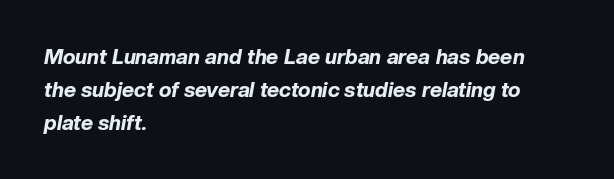
Characters are canted at an angle relative to the baseline's perpendicular. Caption: bold face, heavy strokes. Just letters on the line, the space beneath them empty. Each new line begins a customary step beneath the previous one. Line starts are locked; line ends wander. These lines keep a tight, regular rhythm from letter to letter.
